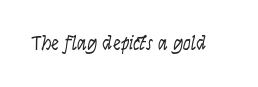
This sample uses plain, unmodified letter spacing. The text carries the slant typical of an italic or oblique font. The characters are drawn with everyday or finer stroke widths. Has an underline been added? It has not.
